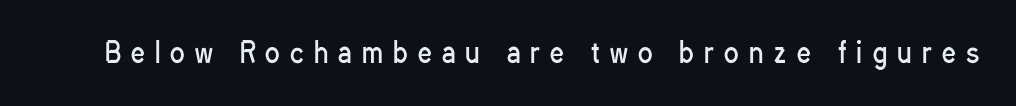
The words here are not underlined. How are the letters spaced? Widely, with obvious added tracking. On a weight scale, this lands at 450 or below. Italic? Not at all — the glyphs are vertical.
